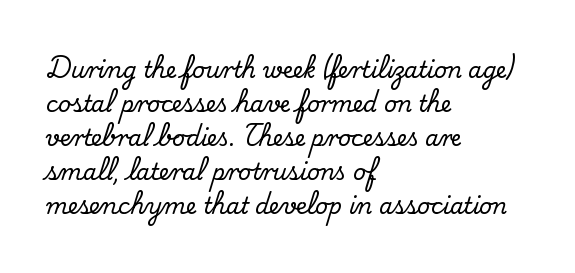
Students, observe: this is what conventionally led text looks like. A clean baseline with only descenders dipping below it. Each word holds together tightly as a unit, with standard inter-letter gaps.
